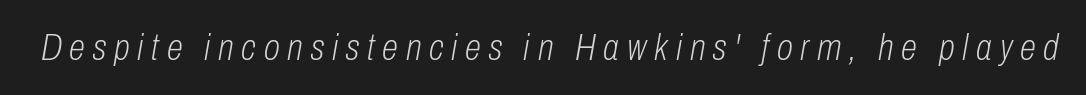
The face used here is proportionally spaced, like ordinary book or web type. Bold? No — there's no thickening of the strokes. The area under the type is left untouched. In terms of posture, this sample is oblique. The rendering inserts visible extra space after every character.
